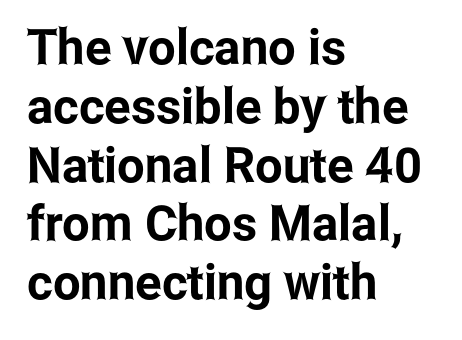
The image shows 49 px condensed sans-serif type, upright; set left-aligned, line spacing 1.2x, normal letter spacing, not underlined; low stroke contrast and a medium x-height.
